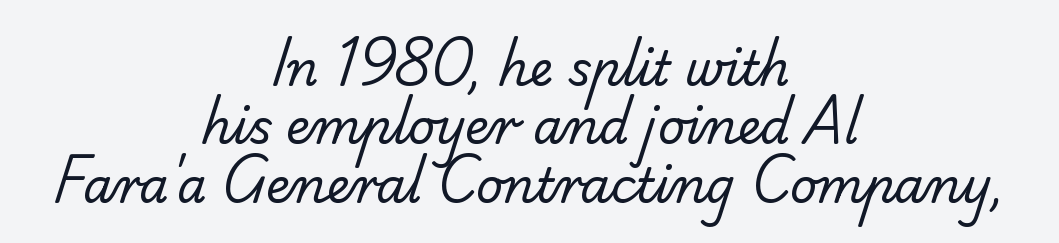
Q: Is the text bold? A: No.
Q: Is the typeface a serif or a sans-serif typeface? A: Sans-serif.
Q: Is the text underlined? A: No.
Q: How is the paragraph aligned? A: Centered.
Q: Is the spacing between letters normal or unusually wide? A: Normal.
Q: Width (condensed, normal, or wide)? A: Normal.
Q: Stroke contrast? A: Low.
Q: x-height? A: Small.
Q: Monospaced? A: No.
